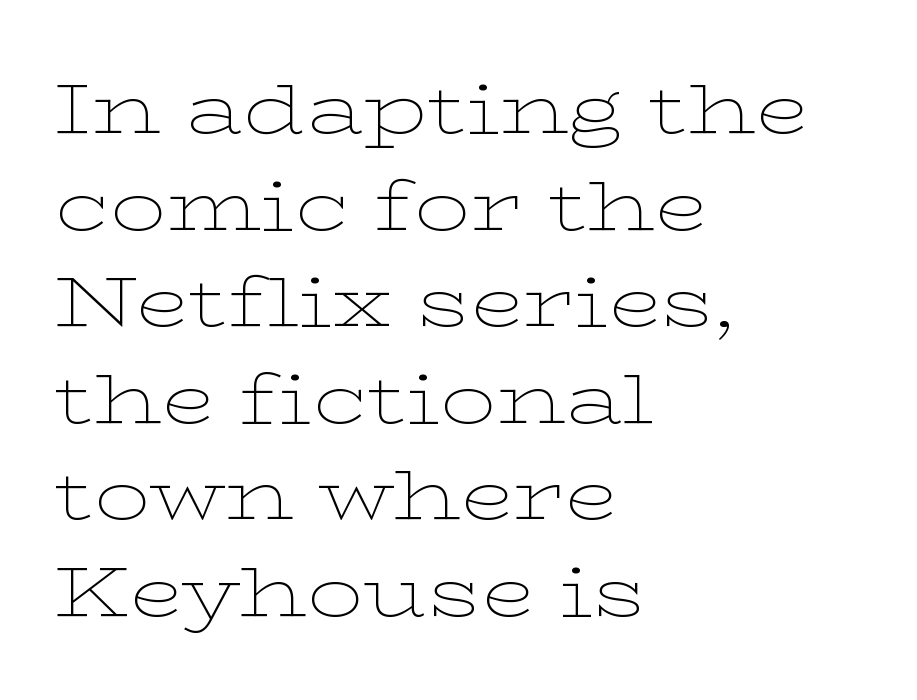
{"serif": "yes", "italic": "no", "bold": "no", "weight": "thin", "width": "wide", "stroke_contrast": "low", "x_height": "medium", "monospaced": "no", "underline": "no", "align": "left", "line_spacing": "normal", "line_spacing_ratio": 1.38, "letter_spacing": "normal", "letter_spacing_em": 0.0, "glyph_px": 70}
